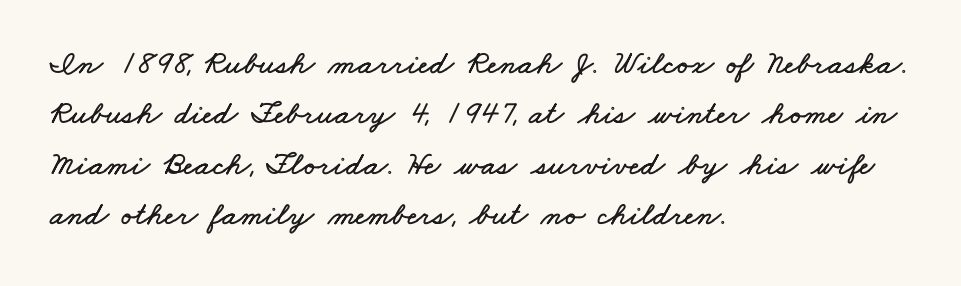
Tracking here is standard; glyphs follow each other at the usual distance. Just letters on the line, the space beneath them empty. Line spacing here is normal. Here the designer chose a conventional face with non-uniform glyph widths. This rendering uses left alignment, leaving the right contour irregular.
